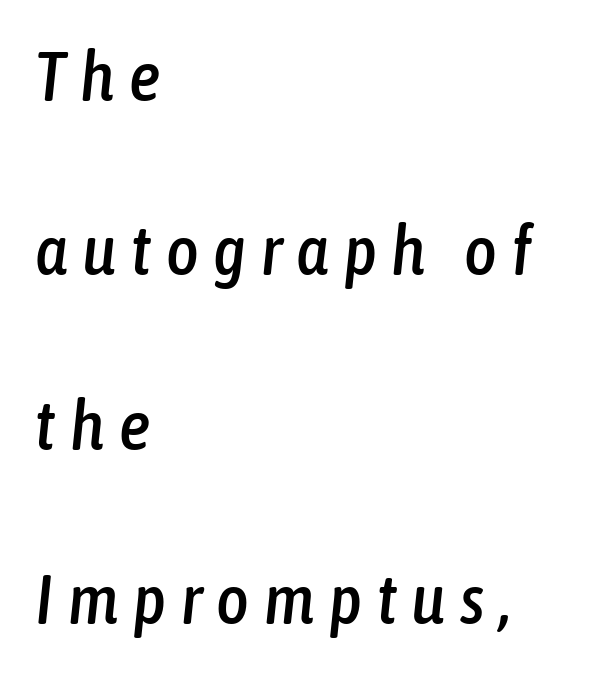
Q: Is the text italic (slanted)? A: Yes, it leans right by about 6 degrees.
Q: Is the text underlined? A: No.
Q: How is the paragraph aligned? A: Left-aligned.
Q: Is the spacing between letters normal or unusually wide? A: Unusually wide.
Q: Is the spacing between lines tight, normal or loose? A: Loose.
Q: Width (condensed, normal, or wide)? A: Condensed.
Q: Stroke contrast? A: Low.
Q: x-height? A: Medium.
Q: Monospaced? A: No.
